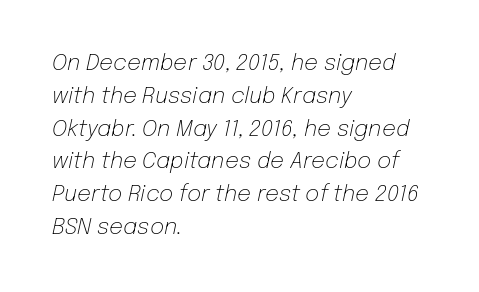
{"italic": "yes", "lean": "right", "slant_degrees": 12, "bold": "no", "underline": "no", "align": "left", "line_spacing": "normal", "line_spacing_ratio": 1.49, "letter_spacing": "normal", "letter_spacing_em": 0.0, "glyph_px": 22}
